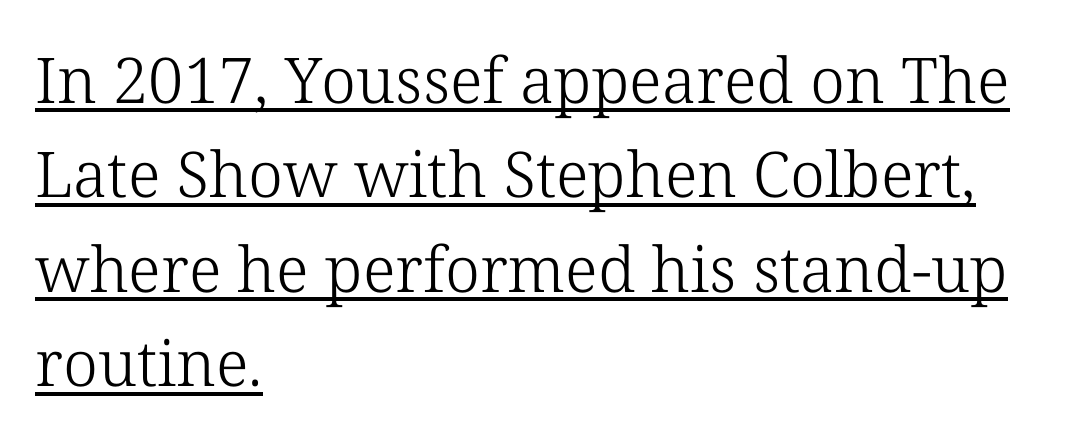
{"serif": "yes", "italic": "no", "bold": "no", "weight": "light", "width": "normal", "stroke_contrast": "low", "x_height": "medium", "monospaced": "no", "underline": "yes", "align": "left", "line_spacing": "normal", "line_spacing_ratio": 1.5, "letter_spacing": "normal", "letter_spacing_em": 0.0, "glyph_px": 63}
